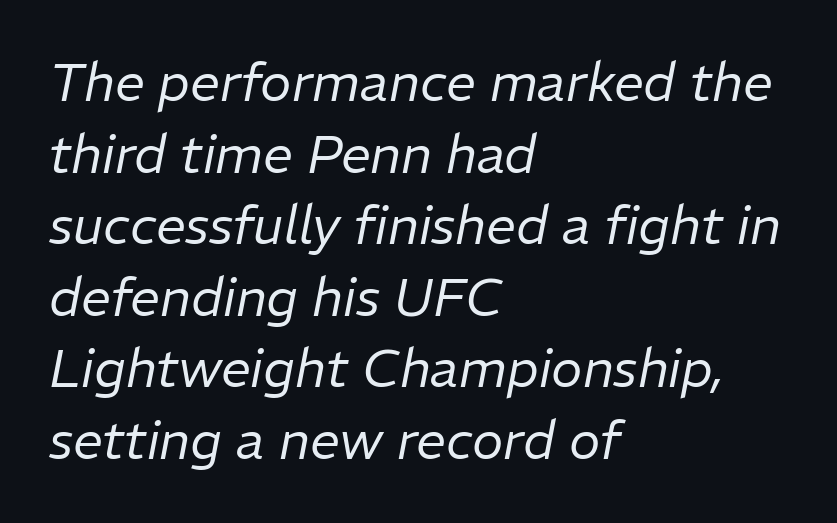
Vertical spacing — default. Visually the block forms a straight wall on the left and a jagged coastline on the right. These lines keep a tight, regular rhythm from letter to letter. The words here are not underlined. When letters slant like this, we call the style italic. Spacing verdict: proportional, widths tailored to each character.
